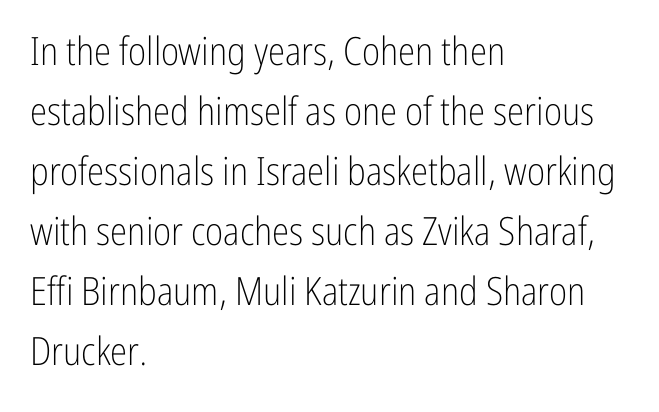
Q: Is the text bold? A: No.
Q: Is the text italic (slanted)? A: No, it is upright.
Q: Is the typeface a serif or a sans-serif typeface? A: Sans-serif.
Q: Is the text underlined? A: No.
Q: How is the paragraph aligned? A: Left-aligned.
Q: Is the spacing between letters normal or unusually wide? A: Normal.
Q: Is the spacing between lines tight, normal or loose? A: Normal.
Q: Width (condensed, normal, or wide)? A: Condensed.
Q: Stroke contrast? A: Low.
Q: x-height? A: Medium.
Q: Monospaced? A: No.
